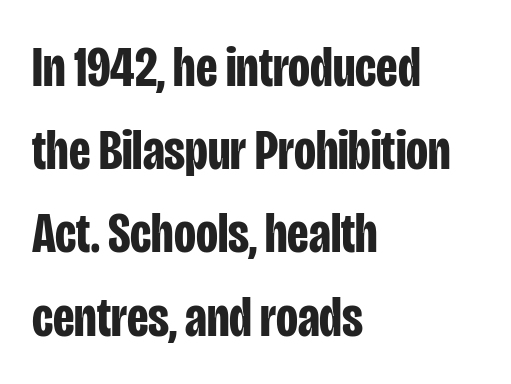
Q: Is the text bold? A: Yes.
Q: Is the text italic (slanted)? A: No, it is upright.
Q: Is the typeface a serif or a sans-serif typeface? A: Sans-serif.
Q: Is the text underlined? A: No.
Q: How is the paragraph aligned? A: Left-aligned.
Q: Is the spacing between letters normal or unusually wide? A: Normal.
Q: Is the spacing between lines tight, normal or loose? A: Normal.
Q: Width (condensed, normal, or wide)? A: Condensed.
Q: Stroke contrast? A: Low.
Q: x-height? A: Large.
Q: Monospaced? A: No.
